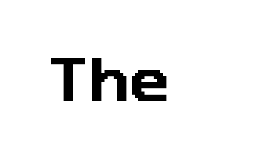
The image shows 50 px sans-serif type; set normal letter spacing, not underlined; low stroke contrast and a medium x-height.
